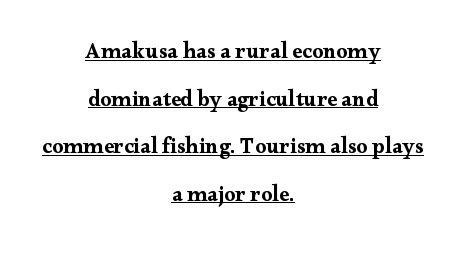
Q: Is the text italic (slanted)? A: No, it is upright.
Q: Is the text underlined? A: Yes.
Q: How is the paragraph aligned? A: Centered.
Q: Is the spacing between letters normal or unusually wide? A: Normal.
Q: Is the spacing between lines tight, normal or loose? A: Loose.
